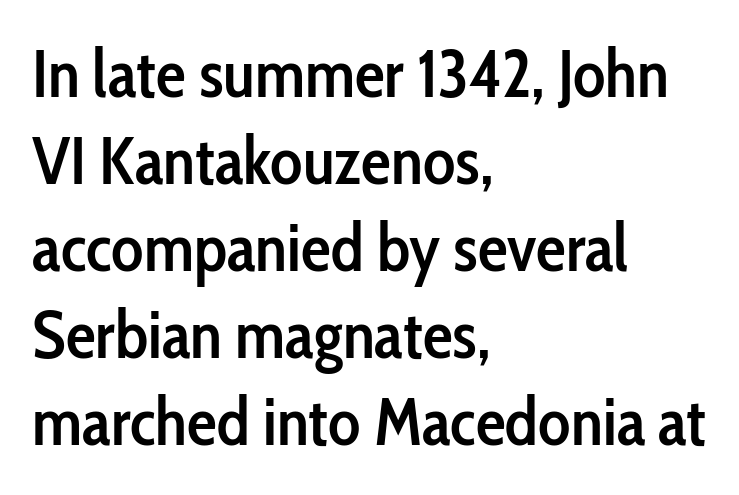
Check under the words: just untouched page. What kind of face is this? One without serifs — a sans. You could not count columns in this text — the font is proportionally spaced. Leftover space on each line is placed entirely after the last word. A semibold gives these letters moderate extra thickness, short of bold.
